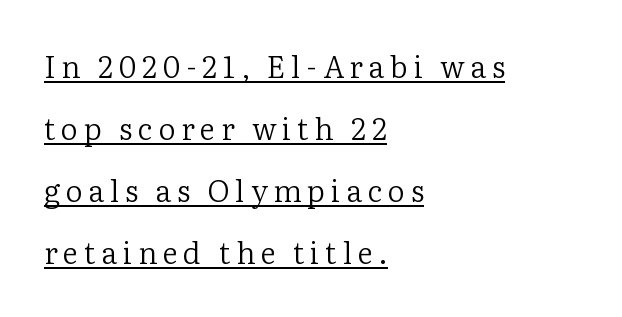
The lines are spread far apart with generous leading. Caption: face not bold, strokes unweighted. Character widths vary here, with narrow letters taking less room than wide ones. You can see a thin bar hugging the bottom of the glyphs.
